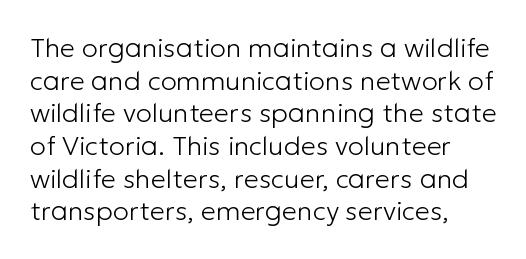
The image shows 27 px text type, upright; set left-aligned, line spacing 1.21x, normal letter spacing, not underlined.
